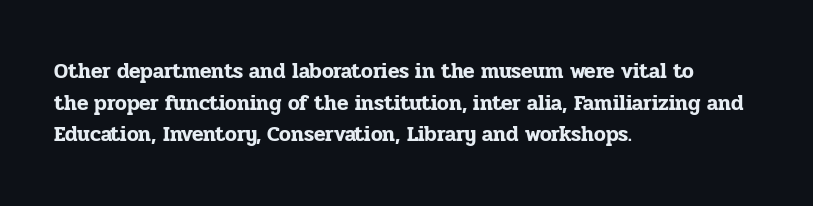
{"italic": "no", "underline": "no", "align": "left", "line_spacing": "normal", "line_spacing_ratio": 1.51, "letter_spacing": "normal", "letter_spacing_em": 0.0, "glyph_px": 21}
